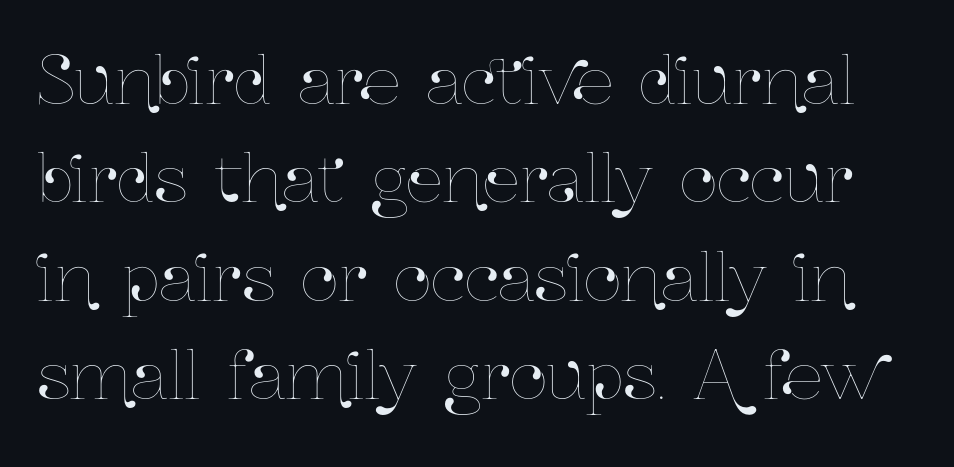
{"italic": "no", "width": "condensed", "stroke_contrast": "low", "x_height": "medium", "monospaced": "no", "underline": "no", "line_spacing": "normal", "line_spacing_ratio": 1.49, "letter_spacing": "normal", "letter_spacing_em": 0.0, "glyph_px": 66}
